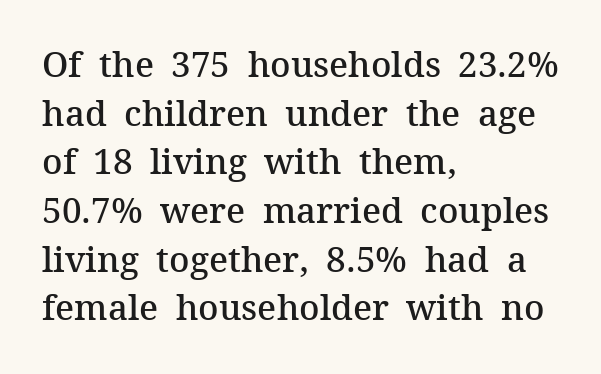
Left-aligned paragraph, ragged on the right. The passage shown is typed in a proportional face where columns would drift. The letters sit at their default tracking, neither squeezed nor spread. Are there feet on the stems? There are — it's a serif. The space directly below the letters is spotless.
